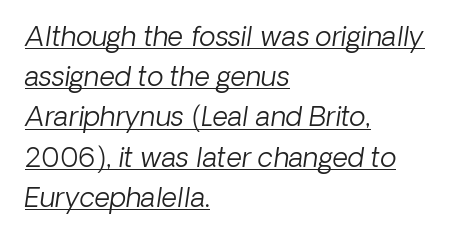
The image shows 27 px text type, italic (leaning right); set left-aligned, normal line spacing (1.49x), normal letter spacing, underlined.
